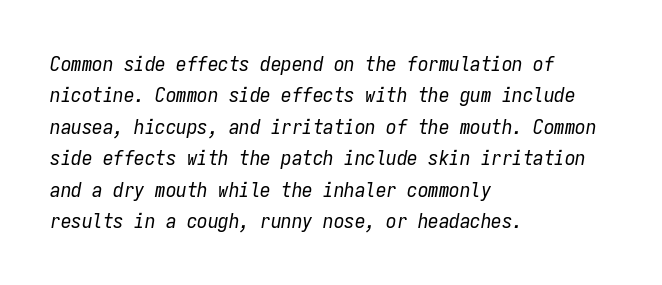
Would a proofreader flag this as italicized? Yes. Vertically, the passage feels balanced, rows spaced as you'd expect. Short and long lines alike share a common starting point at left. The type is set solid horizontally, with unmodified tracking.
